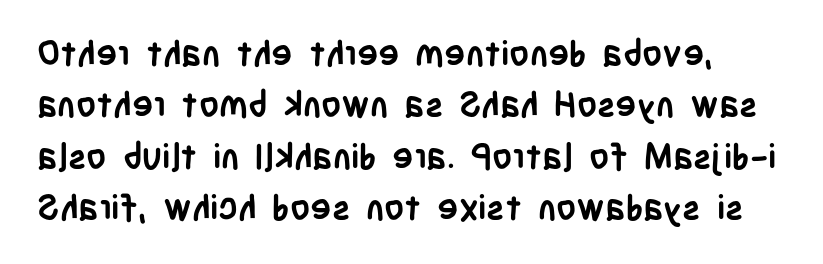
Q: Is the text bold? A: Yes.
Q: Is the text italic (slanted)? A: No, it is upright.
Q: Is the typeface a serif or a sans-serif typeface? A: Sans-serif.
Q: Is the text underlined? A: No.
Q: Is the spacing between letters normal or unusually wide? A: Normal.
Q: Is the spacing between lines tight, normal or loose? A: Normal.
Q: Width (condensed, normal, or wide)? A: Condensed.
Q: Stroke contrast? A: Low.
Q: x-height? A: Large.
Q: Monospaced? A: No.
